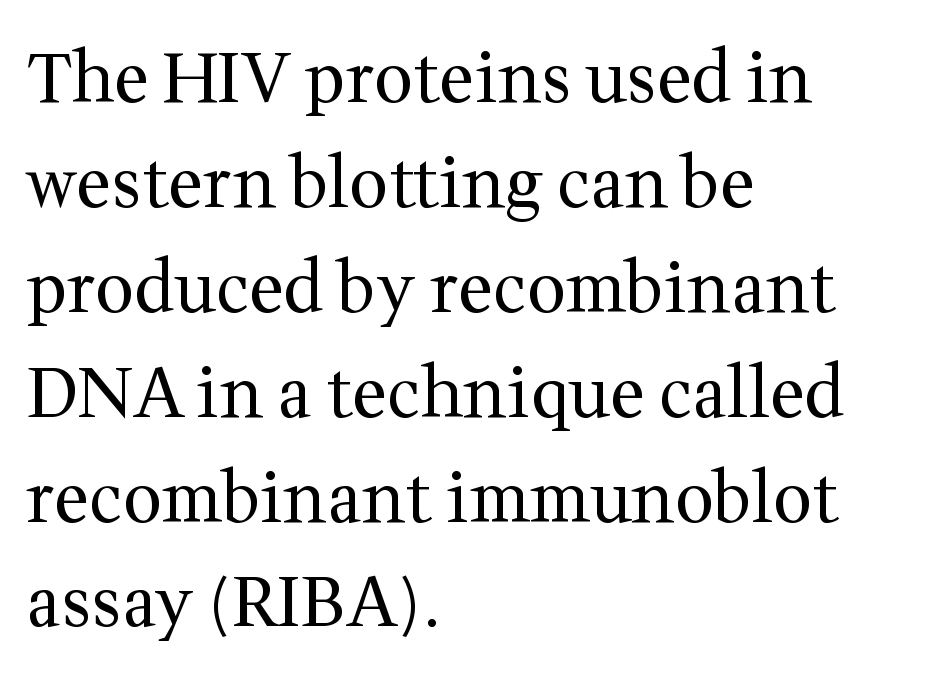
{"serif": "yes", "italic": "no", "bold": "no", "weight": "regular", "width": "normal", "stroke_contrast": "medium", "x_height": "medium", "monospaced": "no", "underline": "no", "align": "left", "line_spacing": "normal", "line_spacing_ratio": 1.52, "letter_spacing": "normal", "letter_spacing_em": 0.0, "glyph_px": 69}
